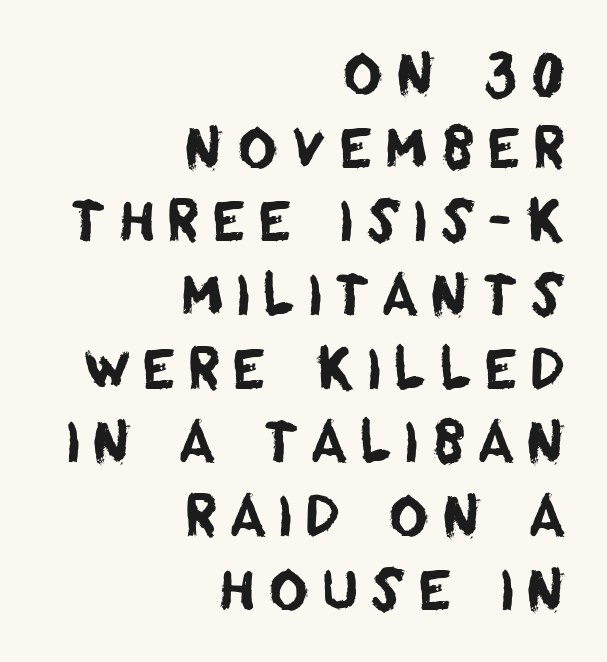
Q: Is the typeface a serif or a sans-serif typeface? A: Sans-serif.
Q: Is the text underlined? A: No.
Q: How is the paragraph aligned? A: Right-aligned.
Q: Is the spacing between letters normal or unusually wide? A: Unusually wide.
Q: Is the spacing between lines tight, normal or loose? A: Normal.
Q: Width (condensed, normal, or wide)? A: Normal.
Q: Stroke contrast? A: Low.
Q: x-height? A: Large.
Q: Monospaced? A: No.
